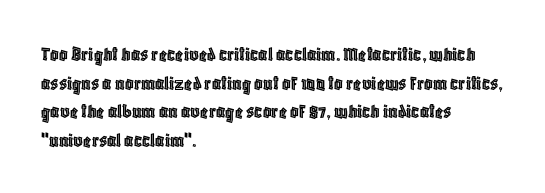
{"italic": "no", "underline": "no", "align": "left", "line_spacing": "normal", "line_spacing_ratio": 1.36, "letter_spacing": "normal", "letter_spacing_em": 0.0, "glyph_px": 21}
